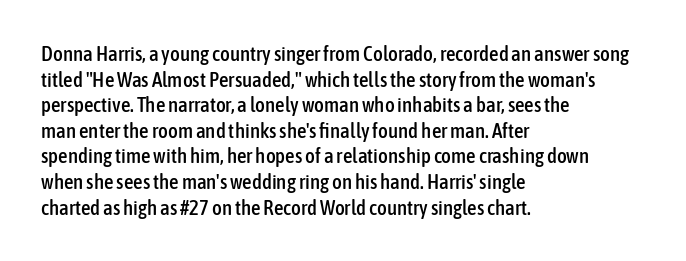
Line beginnings align vertically; line endings do not. Posture: vertical. A typesetter would call this zero additional tracking. The baseline area is clear.
